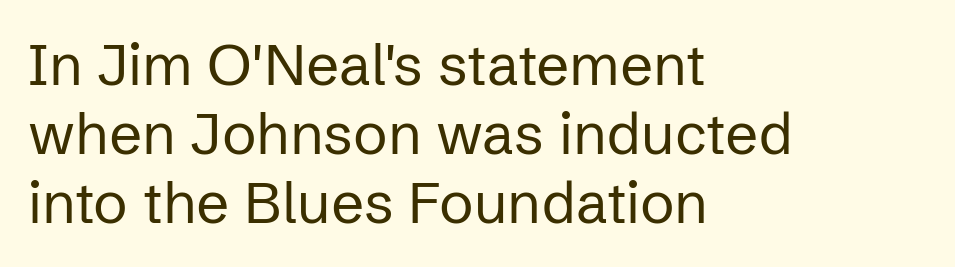
Q: Is the text bold? A: No.
Q: Is the text italic (slanted)? A: No, it is upright.
Q: Is the typeface a serif or a sans-serif typeface? A: Sans-serif.
Q: Is the text underlined? A: No.
Q: How is the paragraph aligned? A: Left-aligned.
Q: Is the spacing between letters normal or unusually wide? A: Normal.
Q: Width (condensed, normal, or wide)? A: Normal.
Q: Stroke contrast? A: Low.
Q: x-height? A: Medium.
Q: Monospaced? A: No.
